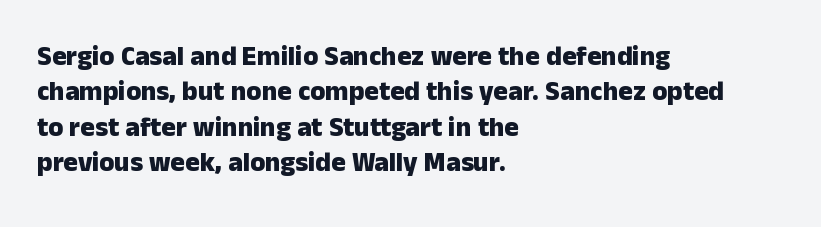
A clean baseline with only descenders dipping below it. These lines stack with their left ends in a neat column. Regular leading. Pretty heavy lettering here — definitely bold. Does extra space separate the letters? No, they use regular spacing.
